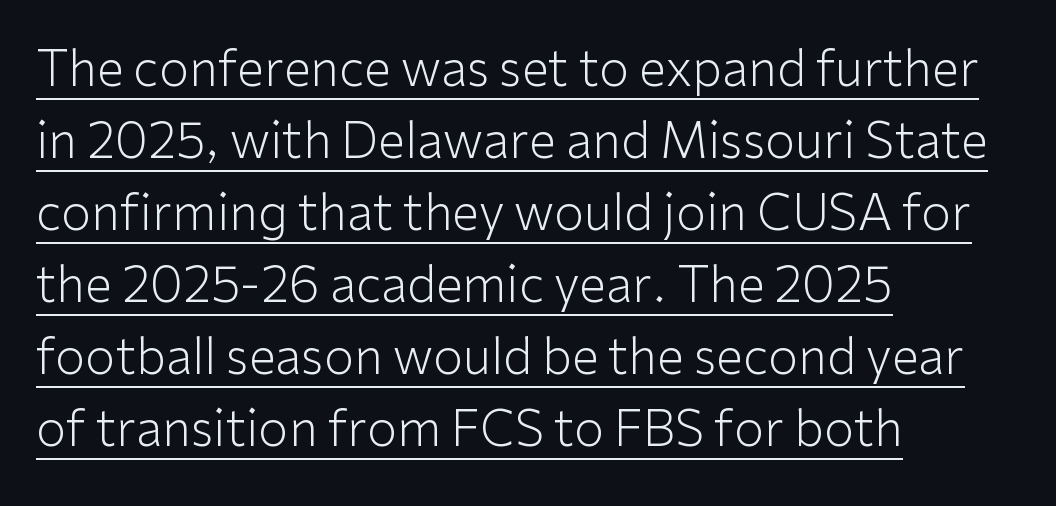
The image shows 49 px light sans-serif type, upright; set left-aligned, normal line spacing (1.47x), normal letter spacing, underlined; low stroke contrast and a medium x-height.
